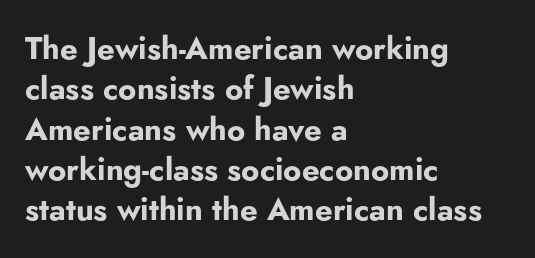
Is this a fixed-width face? No — the glyphs have proportional, varying widths. This sample uses an upright cut, with every glyph sitting square on the baseline. Letters rest on an invisible, unmarked baseline. Layout note: lines flush left. To sum up the face: it is a sans, with no serifs. This sample uses plain, unmodified letter spacing.
